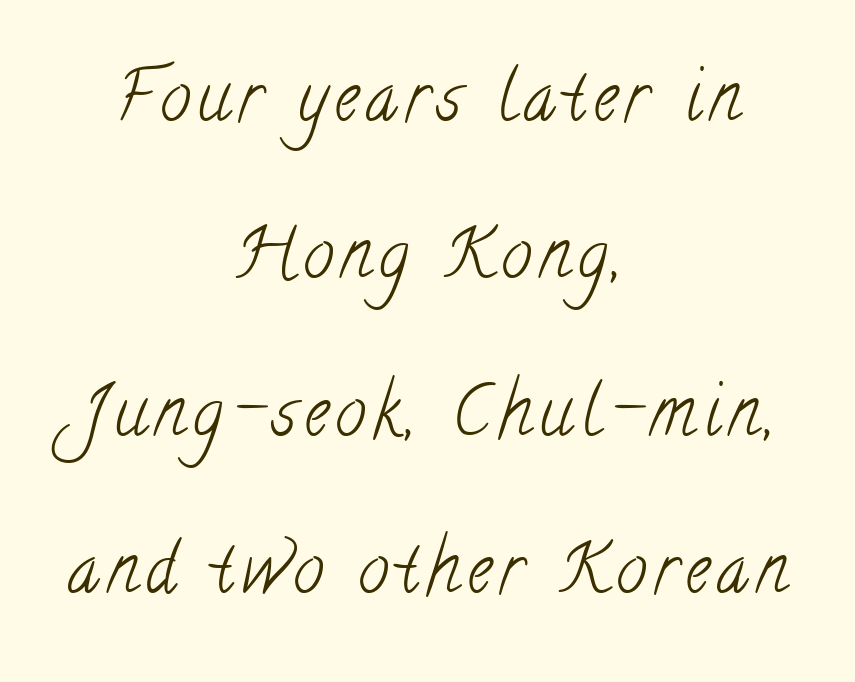
The image shows 69 px light, condensed serif type; set centered, loose line spacing (2.28x), not underlined; low stroke contrast and a small x-height.
